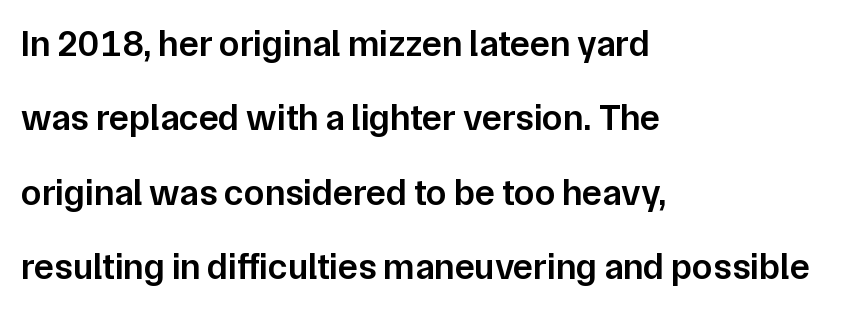
The image shows 37 px semibold sans-serif type, upright; set left-aligned, loose line spacing (2.01x), normal letter spacing, not underlined; low stroke contrast and a medium x-height.
